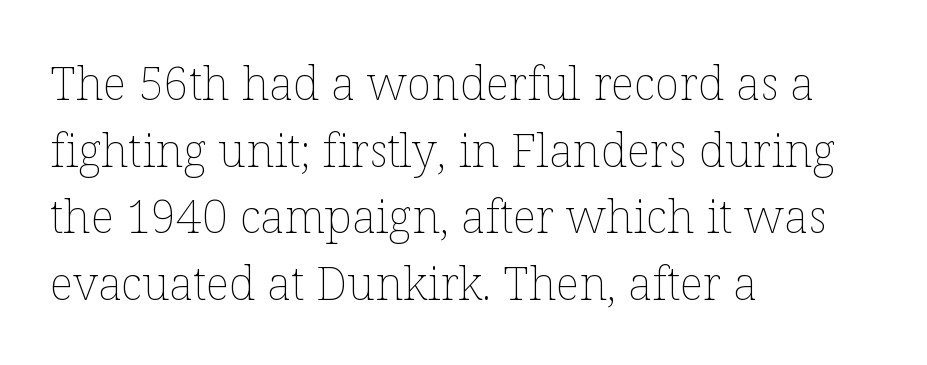
The image shows 46 px thin type, upright; set left-aligned, normal line spacing (1.45x), normal letter spacing, not underlined; low stroke contrast and a medium x-height.
